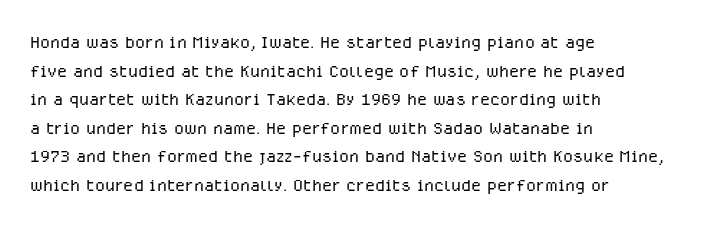
{"italic": "no", "bold": "no", "underline": "no", "align": "left", "line_spacing_ratio": 1.24, "letter_spacing": "normal", "letter_spacing_em": 0.0, "glyph_px": 23}
